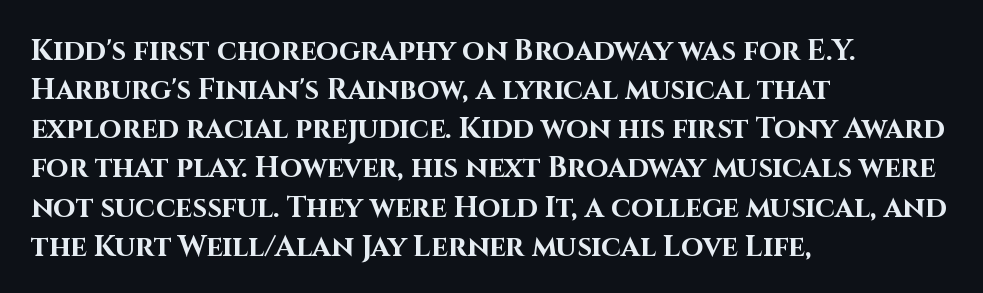
Casual observation: everything's shoved over to the left. Nope, no serifs anywhere on these letters. Spacing verdict: proportional, widths tailored to each character. Default kerning and tracking; the words read as compact shapes. Style check: upright. Weight check: bold — yes, fully.
